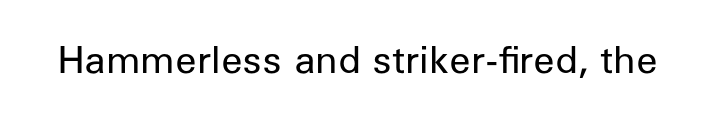
Q: Is the text bold? A: No.
Q: Is the text italic (slanted)? A: No, it is upright.
Q: Is the typeface a serif or a sans-serif typeface? A: Sans-serif.
Q: Is the text underlined? A: No.
Q: Is the spacing between letters normal or unusually wide? A: Normal.
Q: Width (condensed, normal, or wide)? A: Normal.
Q: Stroke contrast? A: Low.
Q: x-height? A: Medium.
Q: Monospaced? A: No.
